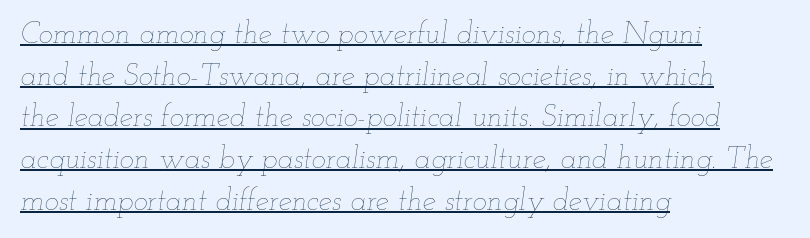
{"italic": "yes", "lean": "right", "slant_degrees": 12, "bold": "no", "weight": "thin", "width": "wide", "stroke_contrast": "low", "x_height": "small", "monospaced": "no", "underline": "yes", "align": "left", "line_spacing": "normal", "line_spacing_ratio": 1.39, "letter_spacing": "normal", "letter_spacing_em": 0.0, "glyph_px": 30}
